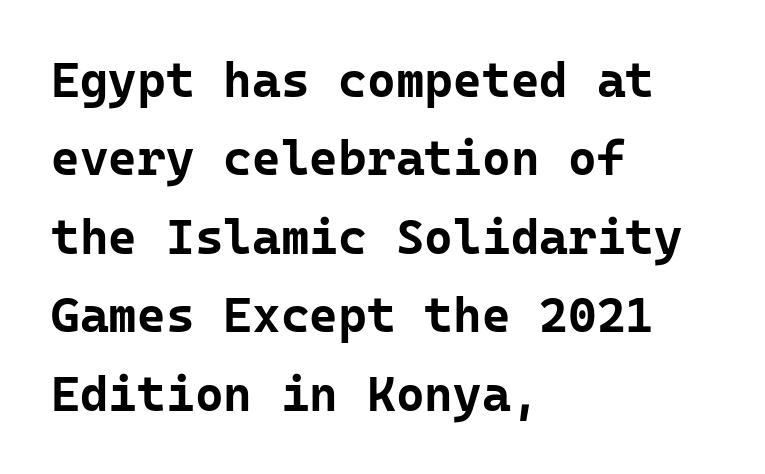
The image shows 49 px bold sans-serif type, upright, monospaced; set left-aligned, normal line spacing (1.6x), normal letter spacing, not underlined; low stroke contrast and a medium x-height.
